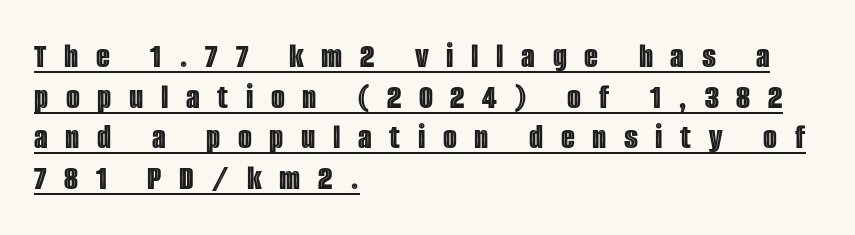
{"italic": "no", "width": "condensed", "x_height": "large", "monospaced": "no", "underline": "yes", "align": "left", "line_spacing": "tight", "line_spacing_ratio": 1.13, "letter_spacing": "wide", "letter_spacing_em": 0.49, "glyph_px": 36}
